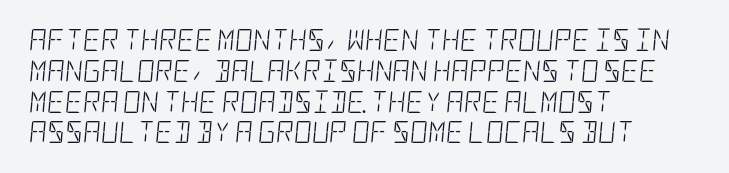
The image shows 22 px text type, italic (leaning right); set left-aligned, normal line spacing (1.4x), normal letter spacing, not underlined.
